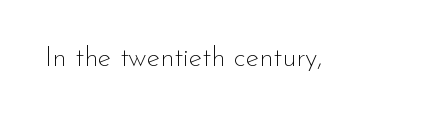
The baseline area is clear. What stands out about the letter spacing? Nothing — it is the standard amount. Does the lettering tilt? It doesn't — this is upright. Examine the stroke ends and you'll find no serifs.
